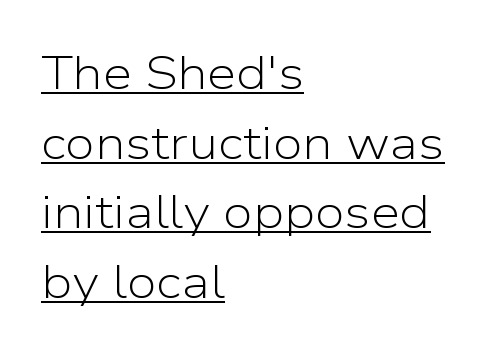
Q: Is the text bold? A: No.
Q: Is the text italic (slanted)? A: No, it is upright.
Q: Is the typeface a serif or a sans-serif typeface? A: Sans-serif.
Q: Is the text underlined? A: Yes.
Q: How is the paragraph aligned? A: Left-aligned.
Q: Is the spacing between letters normal or unusually wide? A: Normal.
Q: Is the spacing between lines tight, normal or loose? A: Normal.
Q: Width (condensed, normal, or wide)? A: Normal.
Q: Stroke contrast? A: Low.
Q: x-height? A: Medium.
Q: Monospaced? A: No.
